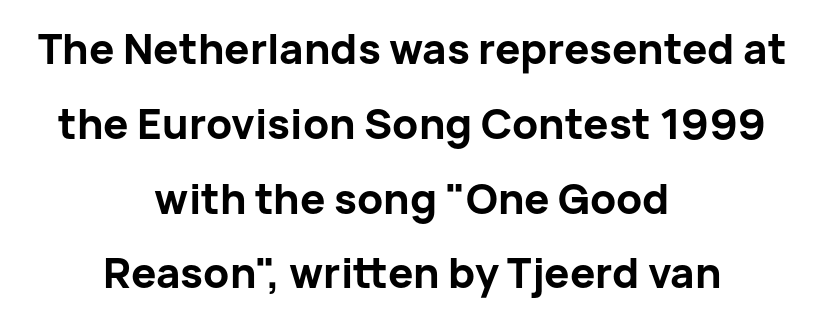
The image shows 42 px bold sans-serif type, upright; set centered, line spacing 1.78x, normal letter spacing, not underlined; low stroke contrast and a medium x-height.
